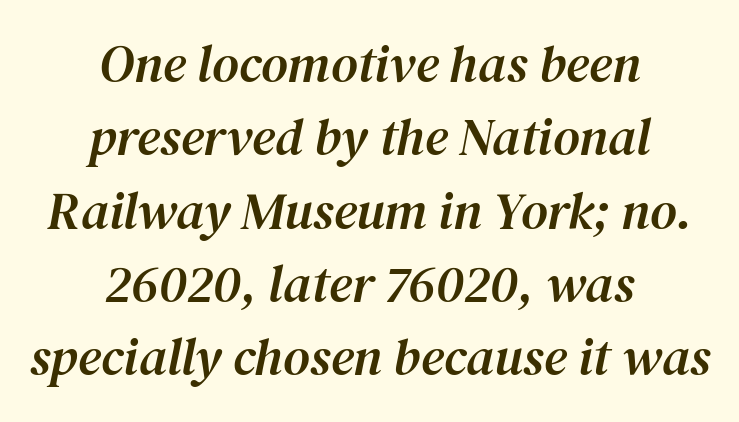
{"serif": "yes", "italic": "yes", "lean": "right", "slant_degrees": 12, "width": "normal", "stroke_contrast": "medium", "x_height": "medium", "monospaced": "no", "underline": "no", "align": "center", "line_spacing": "normal", "line_spacing_ratio": 1.41, "letter_spacing": "normal", "letter_spacing_em": 0.0, "glyph_px": 52}
